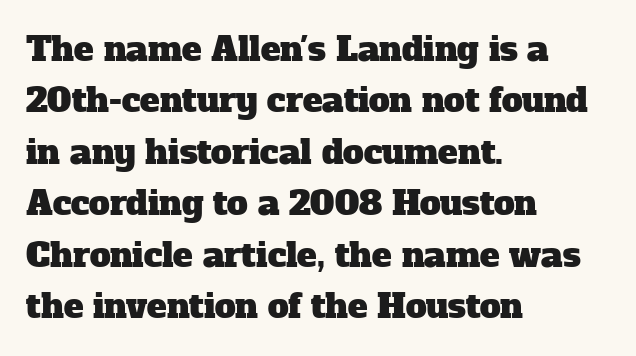
The image shows 33 px serif type; set left-aligned, normal line spacing (1.56x), normal letter spacing, not underlined; low stroke contrast and a medium x-height.
